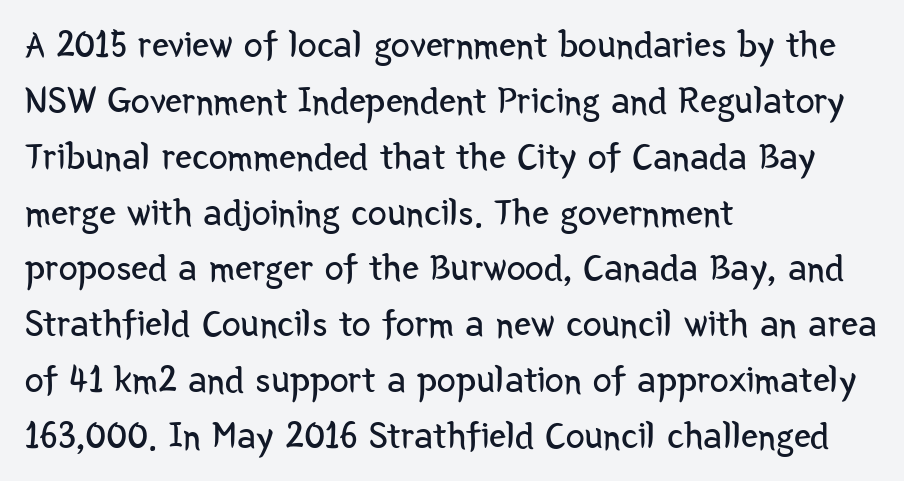
The image shows 38 px regular-weight, condensed sans-serif type, upright; set left-aligned, normal line spacing (1.47x), normal letter spacing, not underlined; low stroke contrast and a medium x-height.
